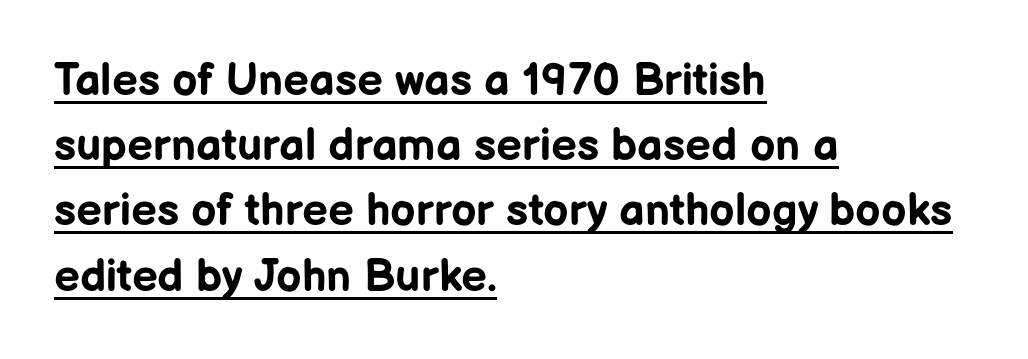
{"serif": "no", "italic": "no", "bold": "yes", "weight": "bold", "width": "normal", "stroke_contrast": "low", "x_height": "medium", "monospaced": "no", "underline": "yes", "align": "left", "line_spacing": "normal", "line_spacing_ratio": 1.45, "letter_spacing": "normal", "letter_spacing_em": 0.0, "glyph_px": 45}
